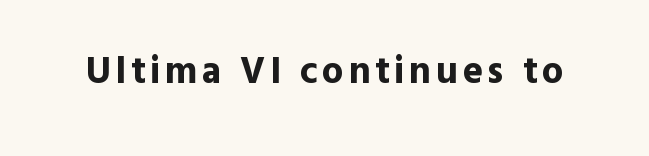
Posture: upright roman. Each glyph is drawn with heavy, bold strokes. Type style note: lacks serifs. Think of a printed novel: that variable character pitch is what you see here. Letters rest on an invisible, unmarked baseline.
